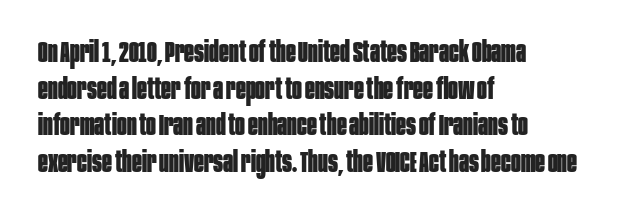
The rendering uses natural spacing where letterforms have individual widths. Is the letter spacing exaggerated? No — it looks like the ordinary default. Weight check: bold — yes, fully. Unlike a traditional serif, this face leaves its strokes unadorned.
